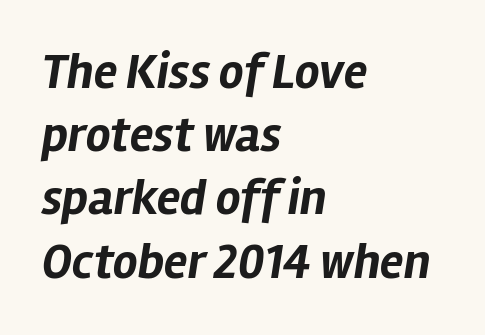
{"italic": "yes", "lean": "right", "slant_degrees": 12, "bold": "yes", "weight": "bold", "width": "normal", "stroke_contrast": "low", "x_height": "medium", "monospaced": "no", "underline": "no", "align": "left", "line_spacing": "normal", "line_spacing_ratio": 1.29, "letter_spacing": "normal", "letter_spacing_em": 0.0, "glyph_px": 49}
